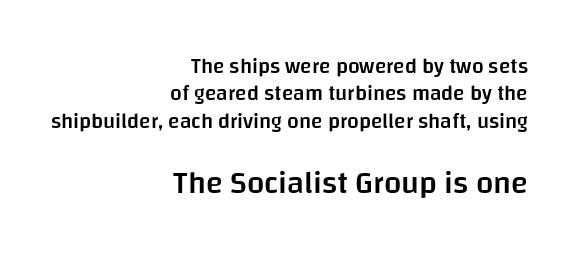
Q: Is the text bold? A: Semi-bold.
Q: Is the text italic (slanted)? A: No, it is upright.
Q: Is the typeface a serif or a sans-serif typeface? A: Sans-serif.
Q: Is the text underlined? A: No.
Q: How is the paragraph aligned? A: Right-aligned.
Q: Is the spacing between letters normal or unusually wide? A: Normal.
Q: Is the spacing between lines tight, normal or loose? A: Normal.
Q: Which block of text is set in a larger size, the first (top) or the second (bottom)? A: The second (bottom) one.
Q: Width (condensed, normal, or wide)? A: Normal.
Q: Stroke contrast? A: Low.
Q: x-height? A: Large.
Q: Monospaced? A: No.
